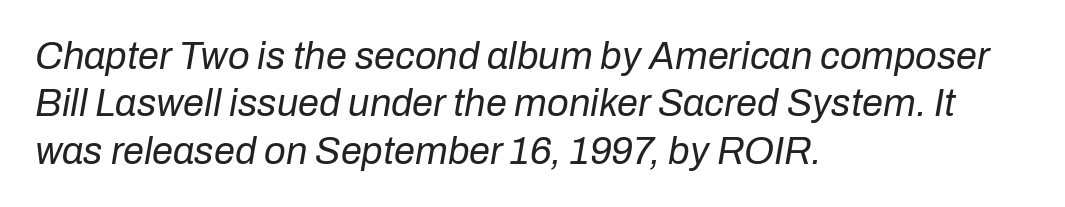
Q: Is the text bold? A: No.
Q: Is the text italic (slanted)? A: Yes, it leans right by about 10 degrees.
Q: Is the text underlined? A: No.
Q: How is the paragraph aligned? A: Left-aligned.
Q: Is the spacing between letters normal or unusually wide? A: Normal.
Q: Is the spacing between lines tight, normal or loose? A: Normal.
Q: Width (condensed, normal, or wide)? A: Normal.
Q: Stroke contrast? A: Low.
Q: x-height? A: Medium.
Q: Monospaced? A: No.
